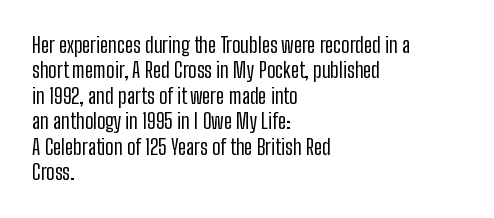
The image shows 21 px text type, upright; set left-aligned, line spacing 1.21x, normal letter spacing, not underlined.
